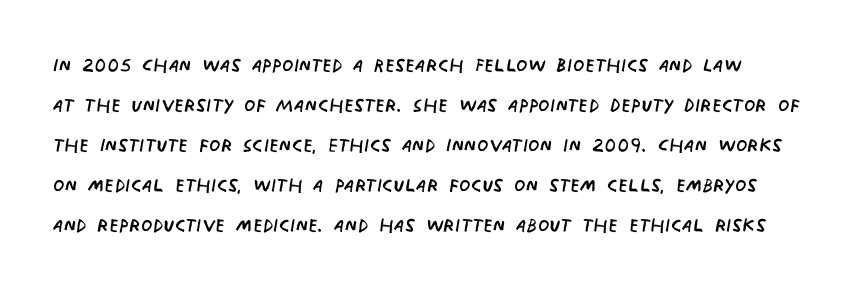
The image shows 26 px text type; set normal line spacing (1.54x), normal letter spacing, not underlined.
